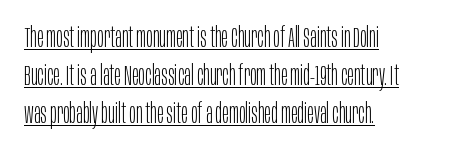
Every word sits above its own underline. Standard letterfit; no display-style spreading of the glyphs. What kind of face is this? One without serifs — a sans. Notice how the stems are strictly vertical — no italics here. The lines are quadded left. Compared with typical paragraphs, the rows here are spaced about the same.
